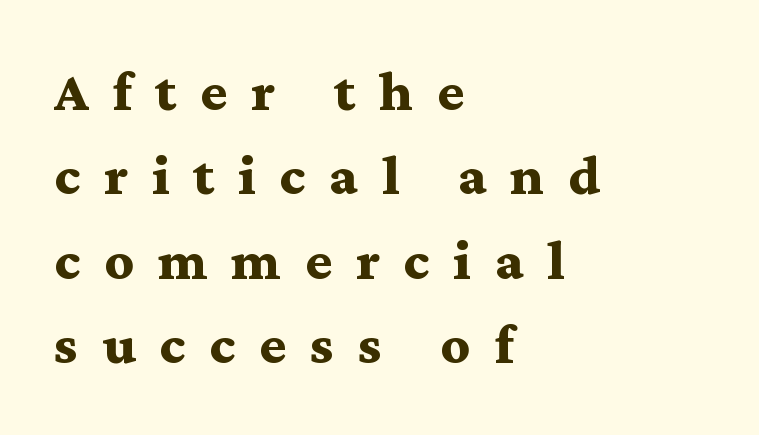
The image shows 57 px bold, wide serif type, upright; set left-aligned, normal line spacing (1.48x), unusually wide letter spacing (+0.42 em), not underlined; medium stroke contrast and a medium x-height.
